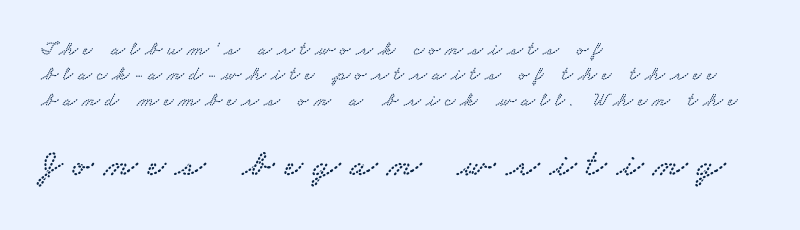
Q: Is the text underlined? A: No.
Q: How is the paragraph aligned? A: Left-aligned.
Q: Is the spacing between letters normal or unusually wide? A: Unusually wide.
Q: Is the spacing between lines tight, normal or loose? A: Normal.
Q: Which block of text is set in a larger size, the first (top) or the second (bottom)? A: The second (bottom) one.
Q: Width (condensed, normal, or wide)? A: Wide.
Q: Stroke contrast? A: Low.
Q: x-height? A: Small.
Q: Monospaced? A: No.
